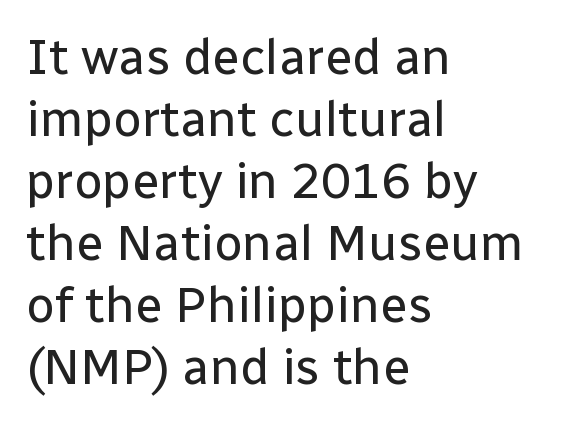
Regarding serifs, this sample does without them. Glance below the letters and you will spot only blank space. This rendering leaves character spacing at its baseline value. Italic? Not at all — the glyphs are vertical. Stems and bowls with no extra thickness — not bold.
